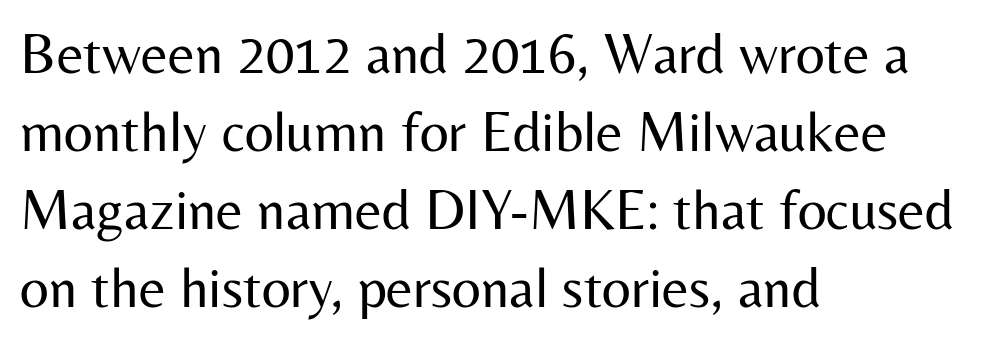
Q: Is the text bold? A: No.
Q: Is the text italic (slanted)? A: No, it is upright.
Q: Is the typeface a serif or a sans-serif typeface? A: Sans-serif.
Q: Is the text underlined? A: No.
Q: How is the paragraph aligned? A: Left-aligned.
Q: Is the spacing between letters normal or unusually wide? A: Normal.
Q: Is the spacing between lines tight, normal or loose? A: Normal.
Q: Width (condensed, normal, or wide)? A: Normal.
Q: Stroke contrast? A: Medium.
Q: x-height? A: Medium.
Q: Monospaced? A: No.
